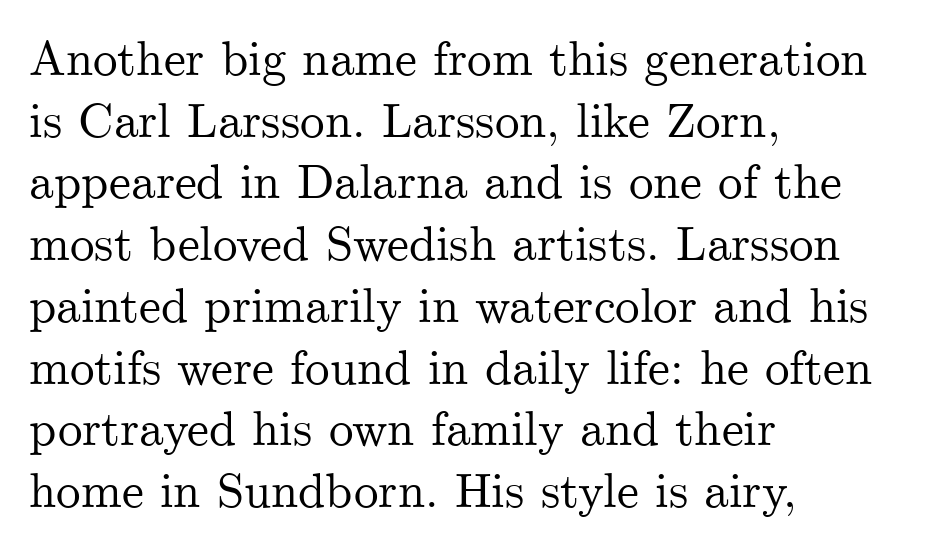
Q: Is the text italic (slanted)? A: No, it is upright.
Q: Is the typeface a serif or a sans-serif typeface? A: Serif.
Q: Is the text underlined? A: No.
Q: How is the paragraph aligned? A: Left-aligned.
Q: Is the spacing between letters normal or unusually wide? A: Normal.
Q: Is the spacing between lines tight, normal or loose? A: Normal.
Q: Width (condensed, normal, or wide)? A: Normal.
Q: Stroke contrast? A: Medium.
Q: x-height? A: Small.
Q: Monospaced? A: No.
